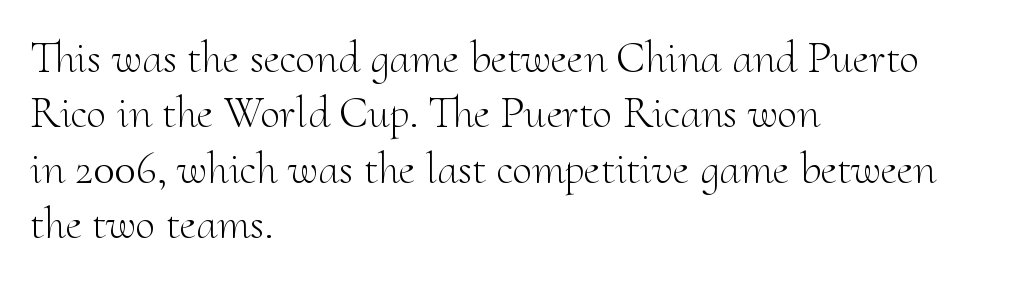
Nobody touched the tracking dial on this one. I'd call this a serif setting — the letters wear small feet. Rule under the text: the space is simply empty. Rendered with straight, roman letterforms. These lines are rendered in a variable-pitch font. These glyphs show unthickened strokes, regular width or finer.
